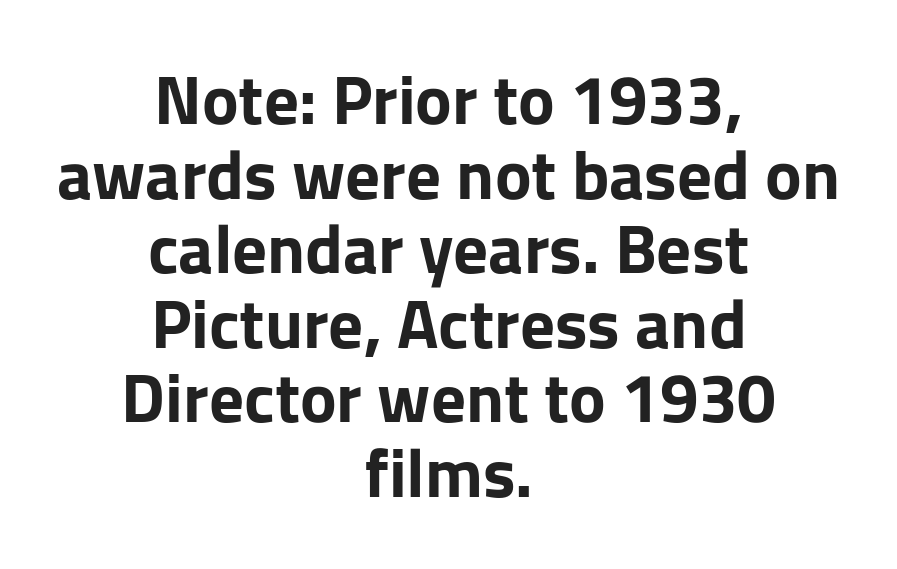
Q: Is the text bold? A: Yes.
Q: Is the text italic (slanted)? A: No, it is upright.
Q: Is the typeface a serif or a sans-serif typeface? A: Sans-serif.
Q: Is the text underlined? A: No.
Q: How is the paragraph aligned? A: Centered.
Q: Is the spacing between letters normal or unusually wide? A: Normal.
Q: Is the spacing between lines tight, normal or loose? A: Tight.
Q: Width (condensed, normal, or wide)? A: Normal.
Q: Stroke contrast? A: Low.
Q: x-height? A: Medium.
Q: Monospaced? A: No.
